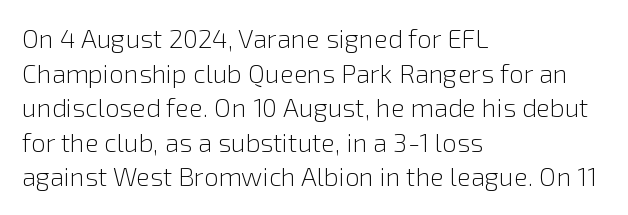
Q: Is the text bold? A: No.
Q: Is the text italic (slanted)? A: No, it is upright.
Q: Is the text underlined? A: No.
Q: How is the paragraph aligned? A: Left-aligned.
Q: Is the spacing between letters normal or unusually wide? A: Normal.
Q: Is the spacing between lines tight, normal or loose? A: Normal.
